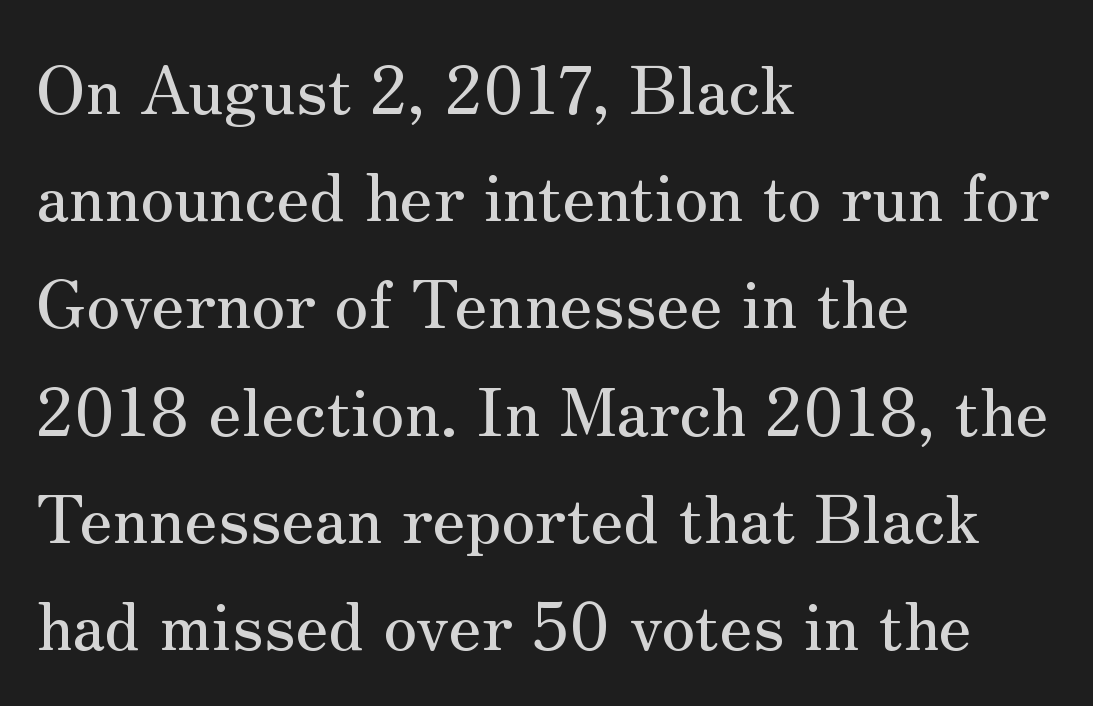
{"serif": "yes", "italic": "no", "width": "normal", "stroke_contrast": "medium", "x_height": "small", "monospaced": "no", "underline": "no", "align": "left", "line_spacing": "normal", "line_spacing_ratio": 1.6, "letter_spacing": "normal", "letter_spacing_em": 0.0, "glyph_px": 67}
